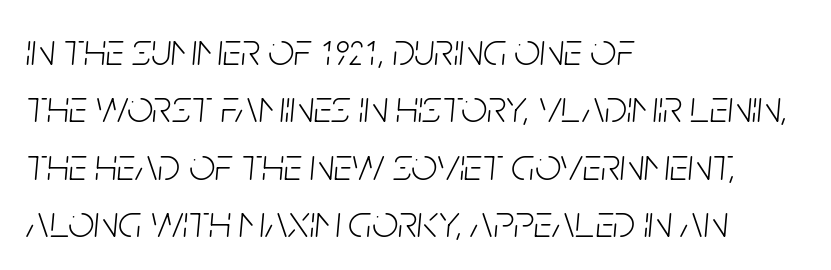
Q: Is the text bold? A: No.
Q: Is the text italic (slanted)? A: Yes, it leans right by about 5 degrees.
Q: Is the text underlined? A: No.
Q: How is the paragraph aligned? A: Left-aligned.
Q: Is the spacing between letters normal or unusually wide? A: Normal.
Q: Is the spacing between lines tight, normal or loose? A: Normal.
Q: Width (condensed, normal, or wide)? A: Condensed.
Q: Stroke contrast? A: Low.
Q: x-height? A: Large.
Q: Monospaced? A: No.
